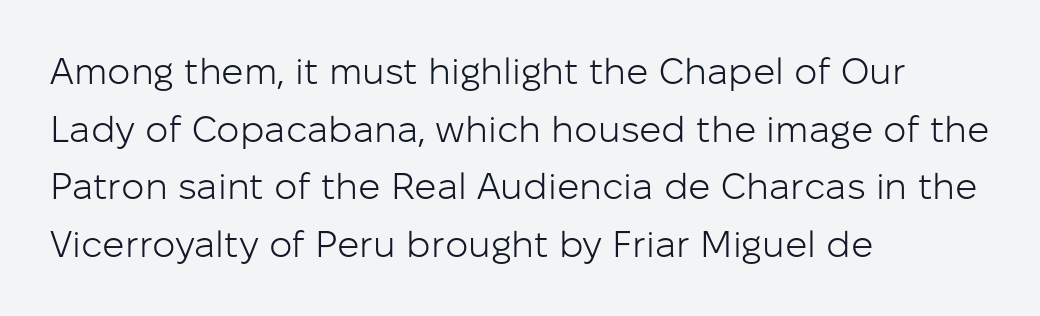
The setting favours the left margin, as ordinary paragraphs usually do. A typesetter would label this face a sans. Letters have the restrained weight of plain body copy at most. It's the straight-up-and-down kind of type. Words float on clear page, feet unadorned. What's the leading like? Ordinary, nothing unusual.
